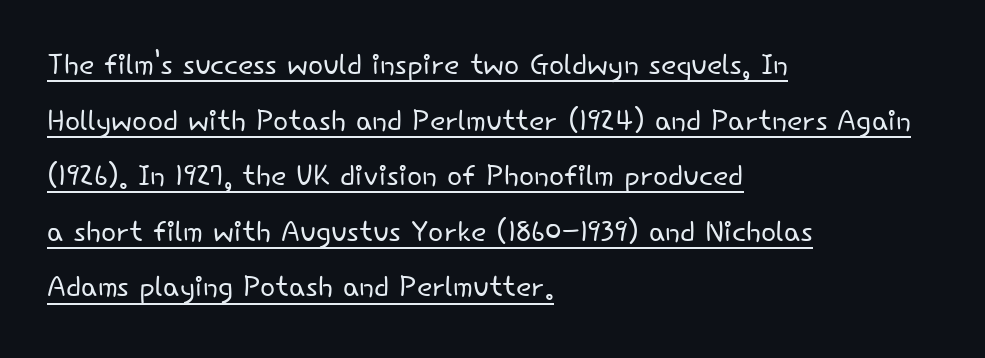
Q: Is the text bold? A: No.
Q: Is the text italic (slanted)? A: No, it is upright.
Q: Is the typeface a serif or a sans-serif typeface? A: Sans-serif.
Q: Is the text underlined? A: Yes.
Q: How is the paragraph aligned? A: Left-aligned.
Q: Is the spacing between letters normal or unusually wide? A: Normal.
Q: Is the spacing between lines tight, normal or loose? A: Normal.
Q: Width (condensed, normal, or wide)? A: Normal.
Q: Stroke contrast? A: Low.
Q: x-height? A: Small.
Q: Monospaced? A: No.
